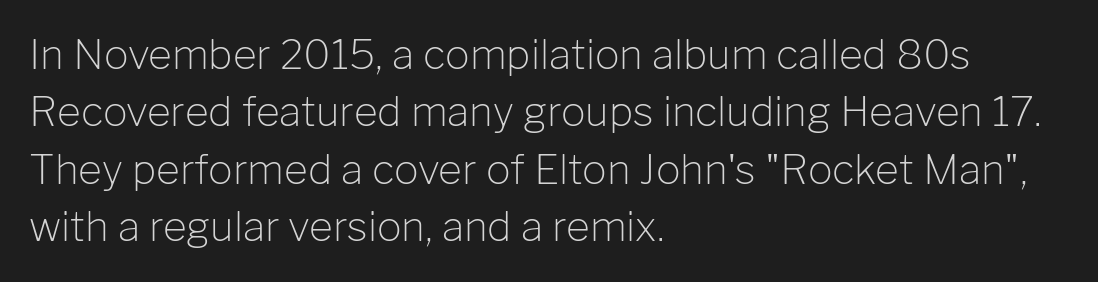
The image shows 41 px light sans-serif type, upright; set left-aligned, normal line spacing (1.4x), normal letter spacing, not underlined; low stroke contrast and a medium x-height.
